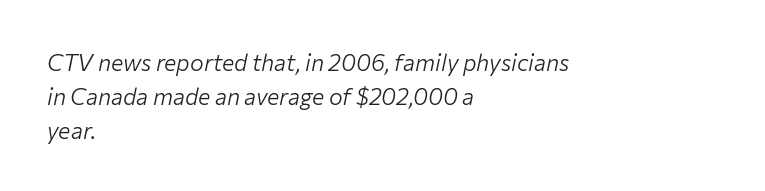
Q: Is the text bold? A: No.
Q: Is the text italic (slanted)? A: Yes, it leans right by about 12 degrees.
Q: Is the text underlined? A: No.
Q: How is the paragraph aligned? A: Left-aligned.
Q: Is the spacing between letters normal or unusually wide? A: Normal.
Q: Is the spacing between lines tight, normal or loose? A: Normal.
